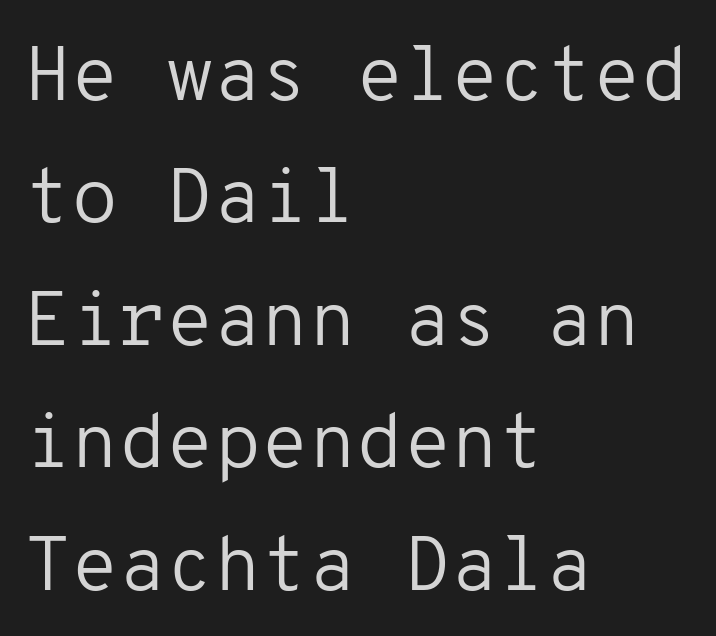
Q: Is the text bold? A: No.
Q: Is the text italic (slanted)? A: No, it is upright.
Q: Is the typeface a serif or a sans-serif typeface? A: Sans-serif.
Q: Is the text underlined? A: No.
Q: How is the paragraph aligned? A: Left-aligned.
Q: Is the spacing between letters normal or unusually wide? A: Normal.
Q: Is the spacing between lines tight, normal or loose? A: Normal.
Q: Width (condensed, normal, or wide)? A: Normal.
Q: Stroke contrast? A: Low.
Q: x-height? A: Medium.
Q: Monospaced? A: Yes.
